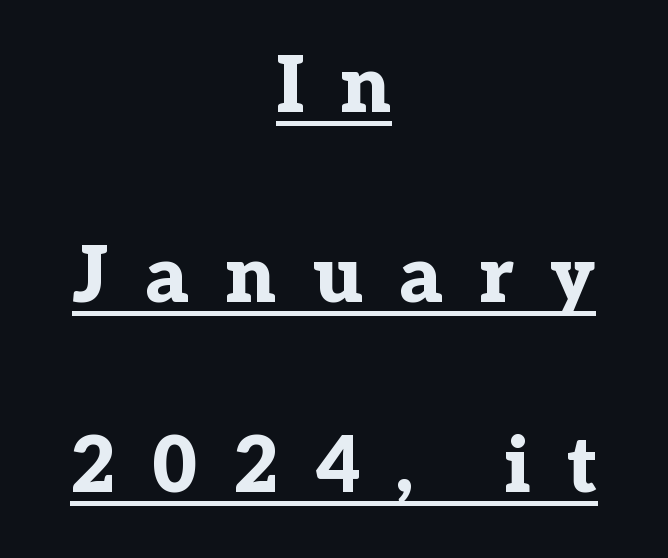
{"serif": "yes", "italic": "no", "bold": "yes", "weight": "bold", "width": "normal", "stroke_contrast": "low", "x_height": "medium", "monospaced": "no", "underline": "yes", "align": "center", "line_spacing": "loose", "line_spacing_ratio": 2.47, "letter_spacing": "wide", "letter_spacing_em": 0.47, "glyph_px": 77}
